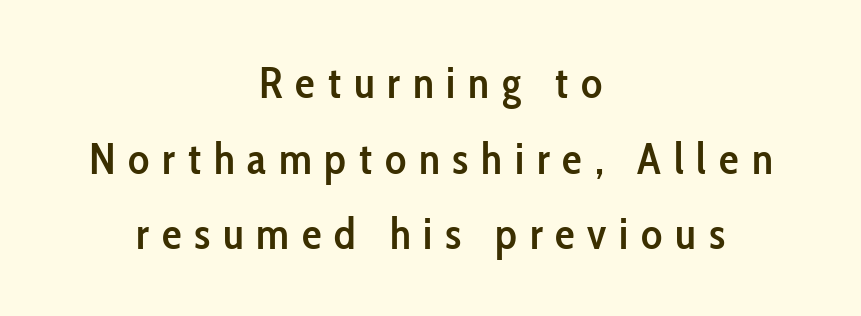
The face used here is proportionally spaced, like ordinary book or web type. A typesetter would mark this as roman, not italic. The characters display no serif detailing; their extremities are plain. The face used here is a semibold: visibly heavier than regular, lighter than bold. Compared with typical body copy, the letter spacing here is much looser.
